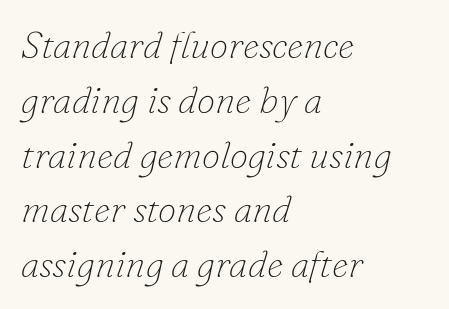
A typesetter would call this leading conventional body-copy spacing. The letterforms sit at book weight or below. You can tell from the footed stems that serif type was used. A typesetter would mark this as italic. Is this a fixed-width face? No — the glyphs have proportional, varying widths.
